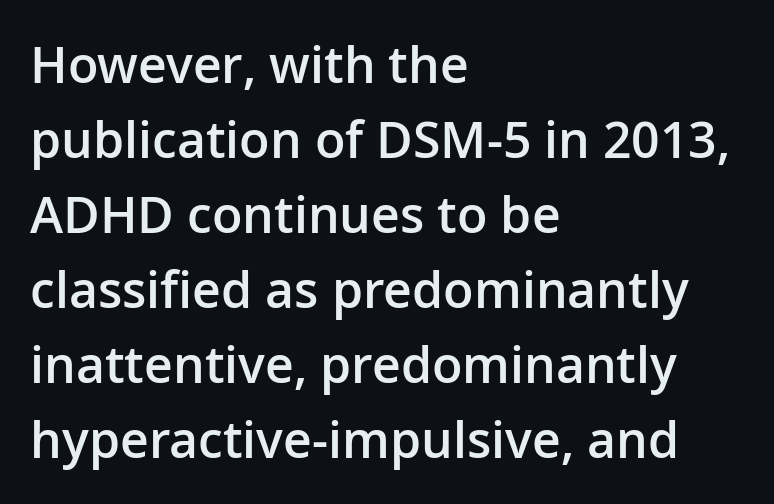
Q: Is the text bold? A: Semi-bold.
Q: Is the text italic (slanted)? A: No, it is upright.
Q: Is the typeface a serif or a sans-serif typeface? A: Sans-serif.
Q: Is the text underlined? A: No.
Q: How is the paragraph aligned? A: Left-aligned.
Q: Is the spacing between letters normal or unusually wide? A: Normal.
Q: Is the spacing between lines tight, normal or loose? A: Normal.
Q: Width (condensed, normal, or wide)? A: Normal.
Q: Stroke contrast? A: Low.
Q: x-height? A: Medium.
Q: Monospaced? A: No.
